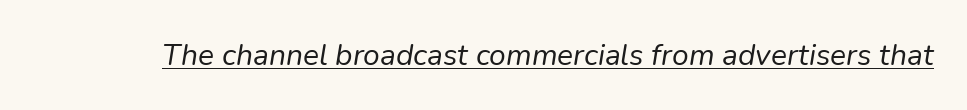
The image shows 30 px regular-weight type, italic (leaning right); set normal letter spacing, underlined; low stroke contrast and a medium x-height.
